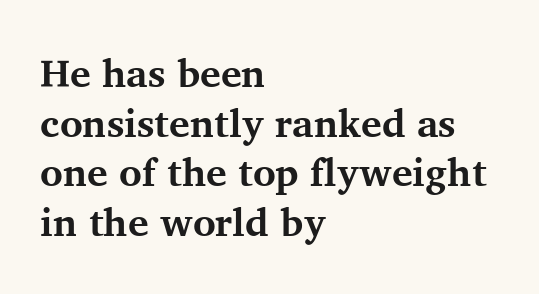
The image shows 39 px bold serif type, upright; set left-aligned, normal line spacing (1.27x), normal letter spacing, not underlined; medium stroke contrast and a medium x-height.
